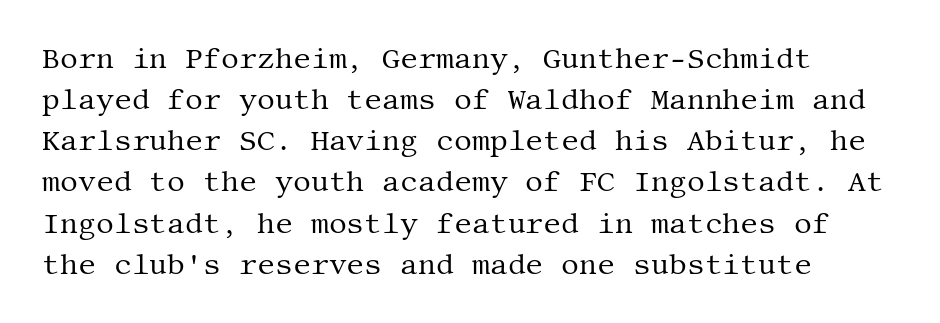
Unlike a clean sans, this face finishes its strokes with serifs. Glyph-to-glyph distance matches everyday printed text. Tall strokes in this sample are plumb rather than angled. The cut favours lightness, reaching ordinary text weight at its darkest.
